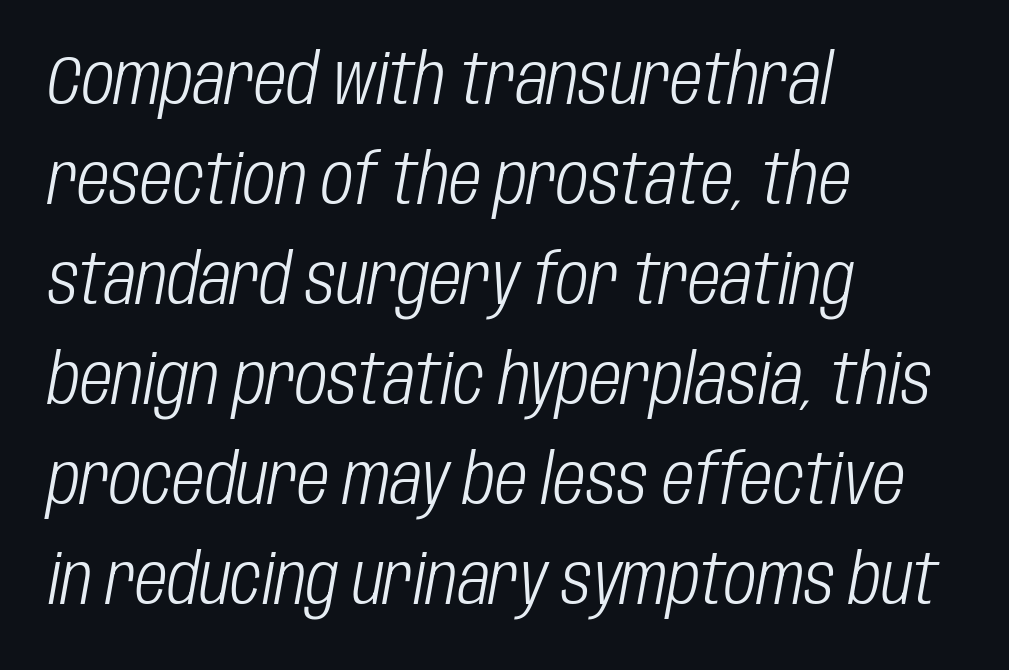
The image shows 70 px light, condensed type, italic (leaning right); set left-aligned, normal line spacing (1.43x), normal letter spacing, not underlined; low stroke contrast and a large x-height.
